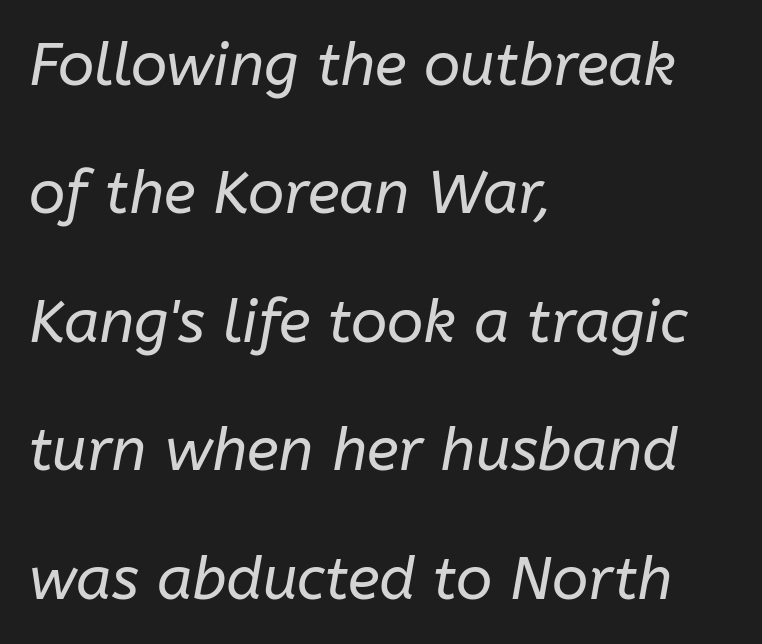
Q: Is the text bold? A: No.
Q: Is the text italic (slanted)? A: Yes, it leans right by about 10 degrees.
Q: Is the text underlined? A: No.
Q: How is the paragraph aligned? A: Left-aligned.
Q: Is the spacing between letters normal or unusually wide? A: Normal.
Q: Is the spacing between lines tight, normal or loose? A: Loose.
Q: Width (condensed, normal, or wide)? A: Normal.
Q: Stroke contrast? A: Low.
Q: x-height? A: Medium.
Q: Monospaced? A: No.
